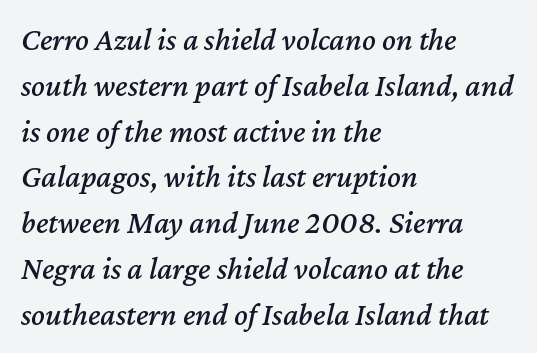
Looking at the ascenders, they clearly lean. Descenders are the only things crossing below the line. If you drew a ruler down the left edge, every line would touch it. These lines are rendered in a variable-pitch font. Nothing unusual about the tracking: characters are spaced as the font intends.
